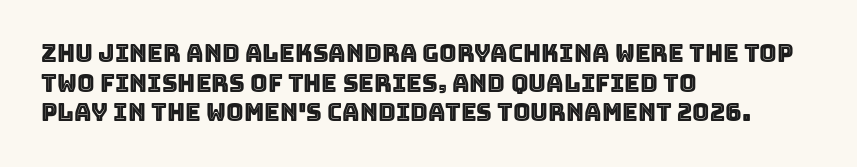
The rag falls on the right side of this text block. This sample uses an upright cut, with every glyph sitting square on the baseline. This sample uses plain, unmodified letter spacing. The strip under each line holds only bare page.
